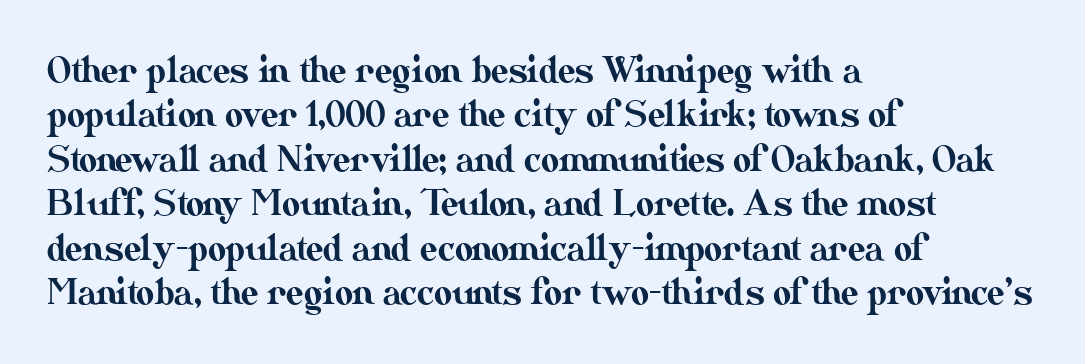
The image shows 35 px text type, upright; set left-aligned, normal line spacing (1.27x), normal letter spacing, not underlined; medium stroke contrast and a small x-height.
